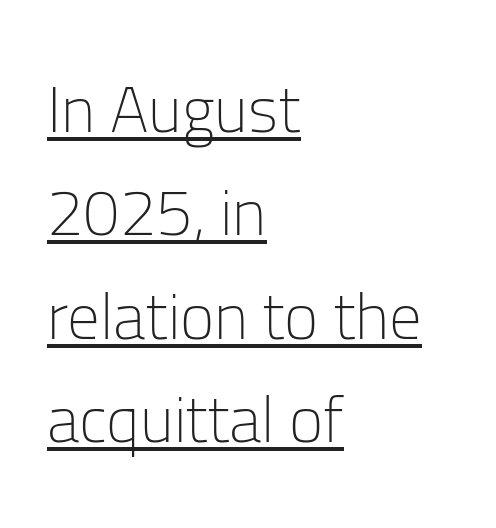
Q: Is the text bold? A: No.
Q: Is the text italic (slanted)? A: No, it is upright.
Q: Is the typeface a serif or a sans-serif typeface? A: Sans-serif.
Q: Is the text underlined? A: Yes.
Q: How is the paragraph aligned? A: Left-aligned.
Q: Is the spacing between letters normal or unusually wide? A: Normal.
Q: Is the spacing between lines tight, normal or loose? A: Normal.
Q: Width (condensed, normal, or wide)? A: Normal.
Q: Stroke contrast? A: Low.
Q: x-height? A: Medium.
Q: Monospaced? A: No.
